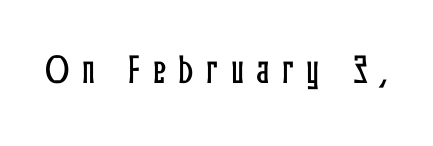
The image shows 32 px condensed type, upright; set unusually wide letter spacing (+0.39 em), not underlined; low stroke contrast and a medium x-height.
